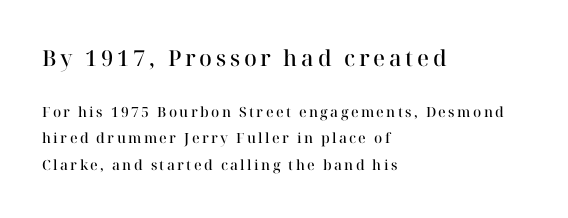
{"italic": "no", "bold": "semi", "underline": "no", "align": "left", "line_spacing": "loose", "line_spacing_ratio": 1.91, "larger_block": "first", "size_ratio": 1.57, "glyph_px": 22}
